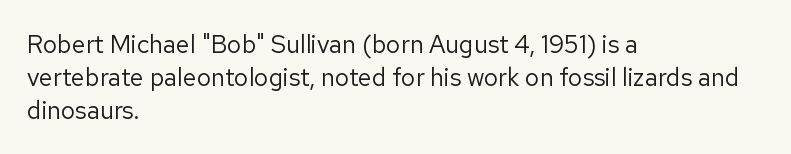
The image shows 25 px text type, upright; set left-aligned, normal line spacing (1.32x), normal letter spacing, not underlined.
